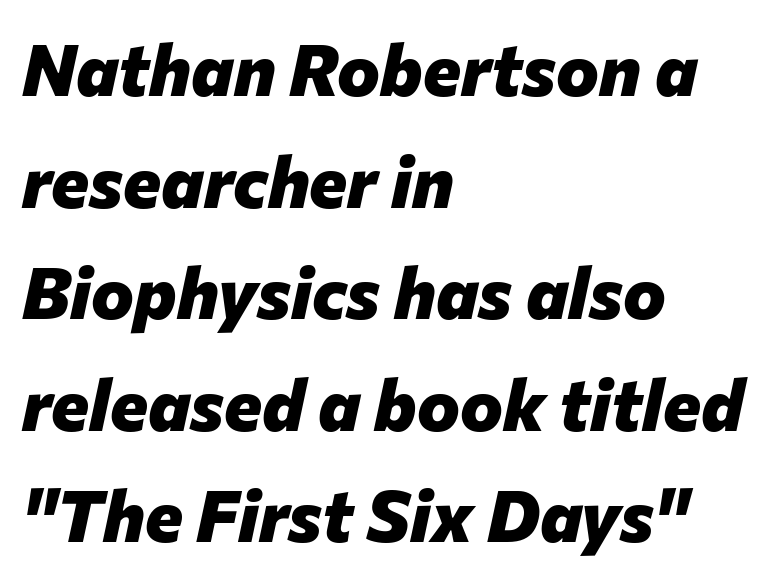
This is oblique type, the kind used for emphasis or titles. Heft: maximum for text — a bold. The letters sit at their default tracking, neither squeezed nor spread. Horizontally, the lines are justified to the leading edge only.
